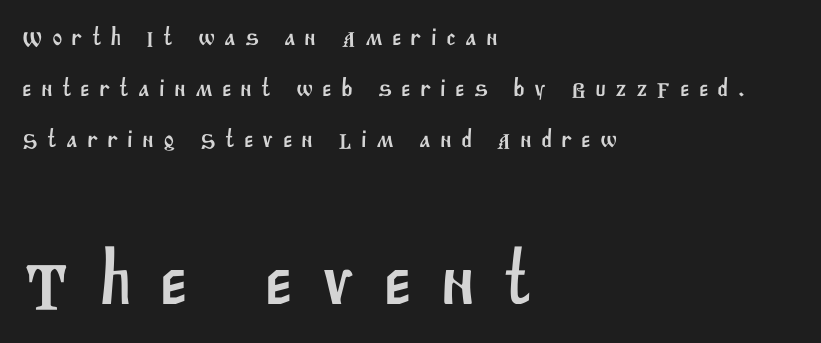
Q: Is the typeface a serif or a sans-serif typeface? A: Sans-serif.
Q: Is the text underlined? A: No.
Q: How is the paragraph aligned? A: Left-aligned.
Q: Is the spacing between letters normal or unusually wide? A: Unusually wide.
Q: Is the spacing between lines tight, normal or loose? A: Loose.
Q: Which block of text is set in a larger size, the first (top) or the second (bottom)? A: The second (bottom) one.
Q: Width (condensed, normal, or wide)? A: Normal.
Q: Stroke contrast? A: Medium.
Q: x-height? A: Large.
Q: Monospaced? A: No.
